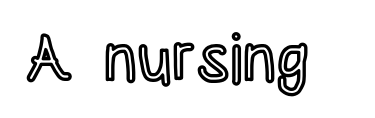
Q: Is the text italic (slanted)? A: No, it is upright.
Q: Is the text underlined? A: No.
Q: Is the spacing between letters normal or unusually wide? A: Normal.
Q: Width (condensed, normal, or wide)? A: Condensed.
Q: x-height? A: Large.
Q: Monospaced? A: No.
